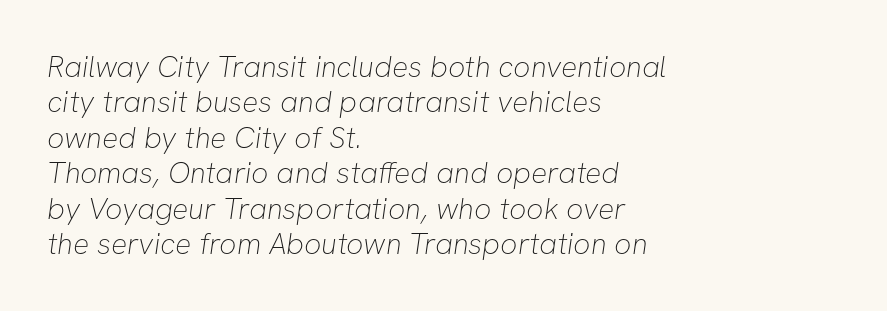
A typesetter would label this face a sans. Rule under the text: the space is simply empty. Is the block centered? No — it sits flush against the left margin. The weight tops out at a normal text grade.
